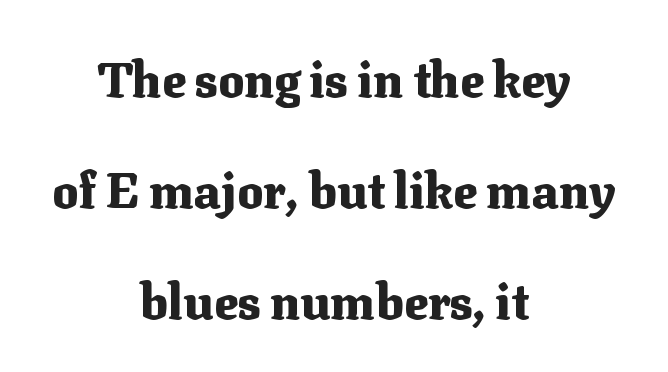
Q: Is the text bold? A: Yes.
Q: Is the text italic (slanted)? A: No, it is upright.
Q: Is the typeface a serif or a sans-serif typeface? A: Serif.
Q: Is the text underlined? A: No.
Q: How is the paragraph aligned? A: Centered.
Q: Is the spacing between letters normal or unusually wide? A: Normal.
Q: Is the spacing between lines tight, normal or loose? A: Loose.
Q: Width (condensed, normal, or wide)? A: Normal.
Q: Stroke contrast? A: Medium.
Q: x-height? A: Medium.
Q: Monospaced? A: No.
